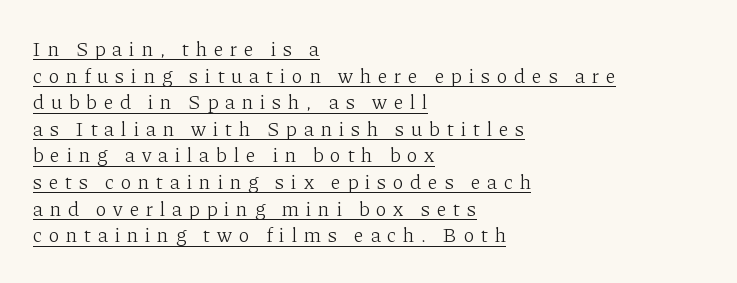
The typesetting does not lean heavy: it is not bold. The lines are quadded left. In terms of leading, this rendering sits right in the middle. Ordinary non-slanted type is in use. Emphasis is given by a line drawn under the lettering. This sample uses expanded letter spacing, leaving extra air between glyphs.
